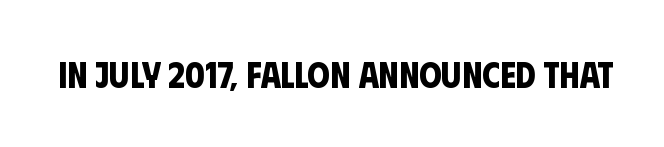
The image shows 36 px bold, condensed sans-serif type; set normal letter spacing, not underlined; low stroke contrast and a large x-height.
